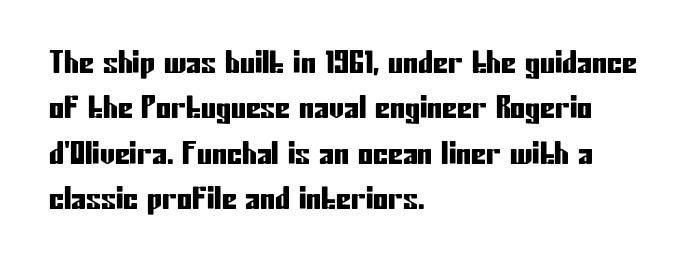
Type style note: lacks serifs. Does the leading feel generous? No, just average. The passage shown has conventional tracking throughout. Note the varied advance widths — an 'i' is clearly narrower than an 'm'. Posture: vertical. No word sits above an underline.
